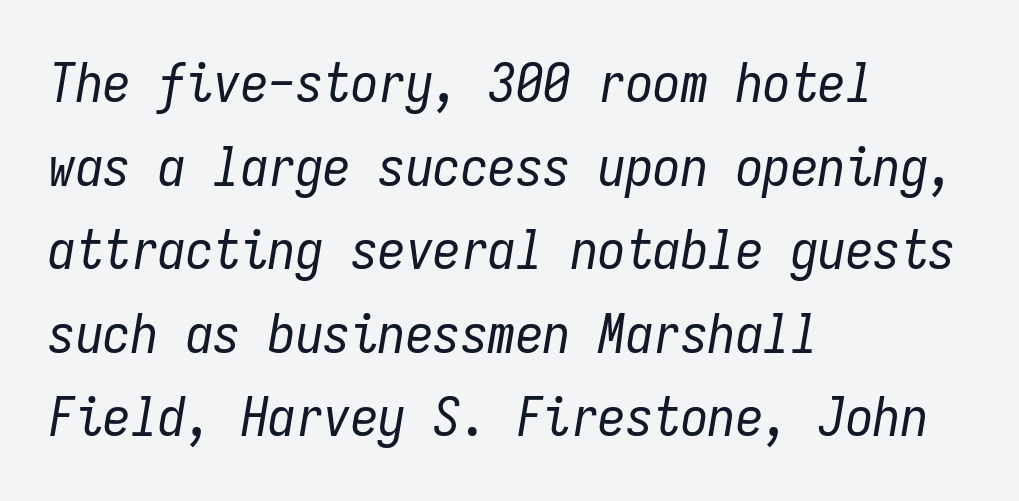
Q: Is the text bold? A: No.
Q: Is the text italic (slanted)? A: Yes, it leans right by about 9 degrees.
Q: Is the text underlined? A: No.
Q: How is the paragraph aligned? A: Left-aligned.
Q: Is the spacing between letters normal or unusually wide? A: Normal.
Q: Is the spacing between lines tight, normal or loose? A: Normal.
Q: Width (condensed, normal, or wide)? A: Condensed.
Q: Stroke contrast? A: Low.
Q: x-height? A: Medium.
Q: Monospaced? A: Yes.
